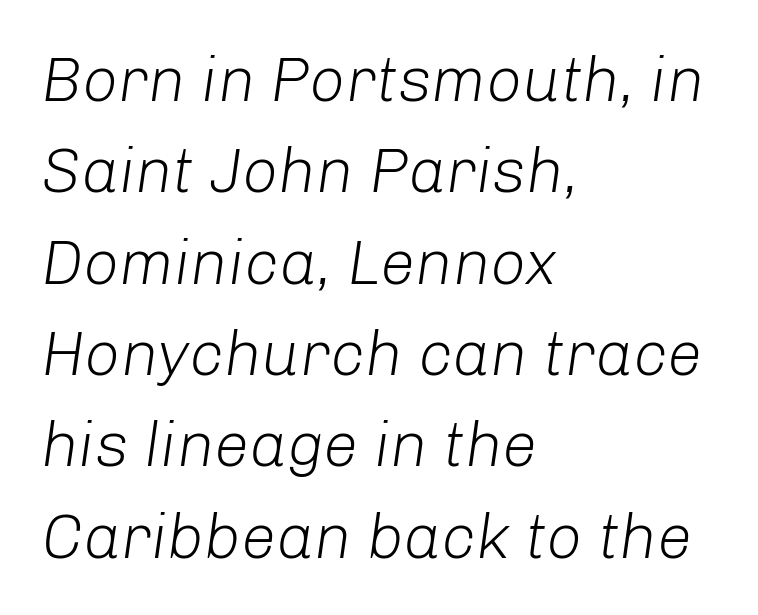
Q: Is the text bold? A: No.
Q: Is the text italic (slanted)? A: Yes, it leans right by about 8 degrees.
Q: Is the text underlined? A: No.
Q: How is the paragraph aligned? A: Left-aligned.
Q: Is the spacing between letters normal or unusually wide? A: Normal.
Q: Is the spacing between lines tight, normal or loose? A: Normal.
Q: Width (condensed, normal, or wide)? A: Normal.
Q: Stroke contrast? A: Low.
Q: x-height? A: Medium.
Q: Monospaced? A: No.
